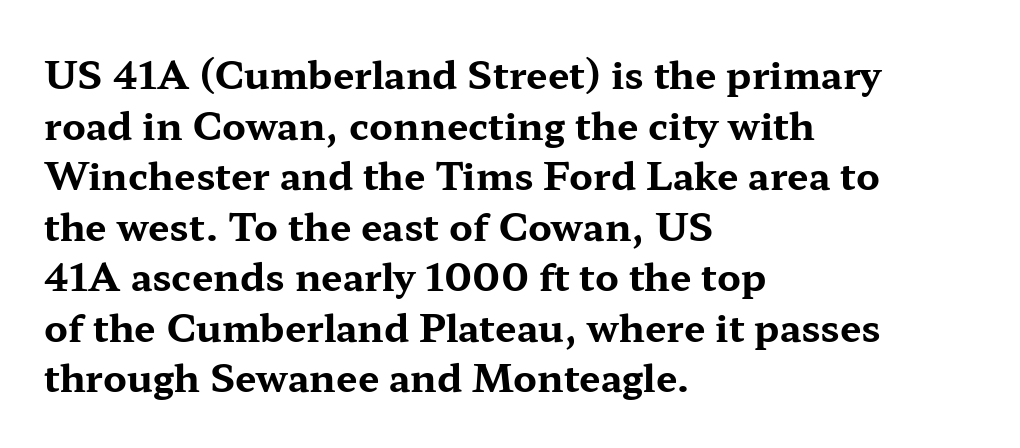
Students, observe: this is what conventionally led text looks like. Do the characters align in a grid? No, the font is proportional. Descenders are the only things crossing below the line. The type sits square on the baseline with zero lean.
